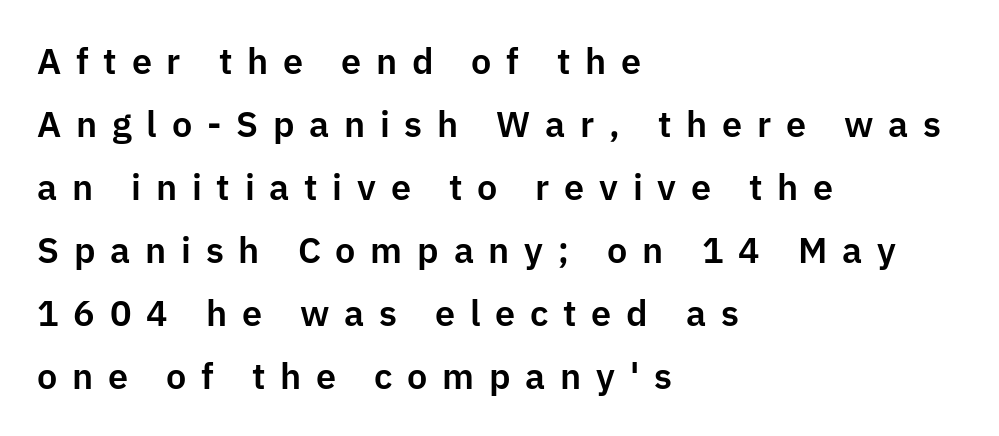
The image shows 36 px sans-serif type, upright; set left-aligned, line spacing 1.75x, unusually wide letter spacing (+0.41 em), not underlined; low stroke contrast and a medium x-height.
